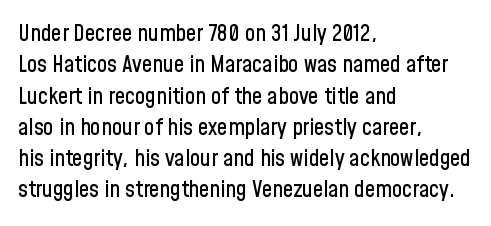
The image shows 23 px text type, upright; set left-aligned, normal line spacing (1.36x), normal letter spacing, not underlined.
